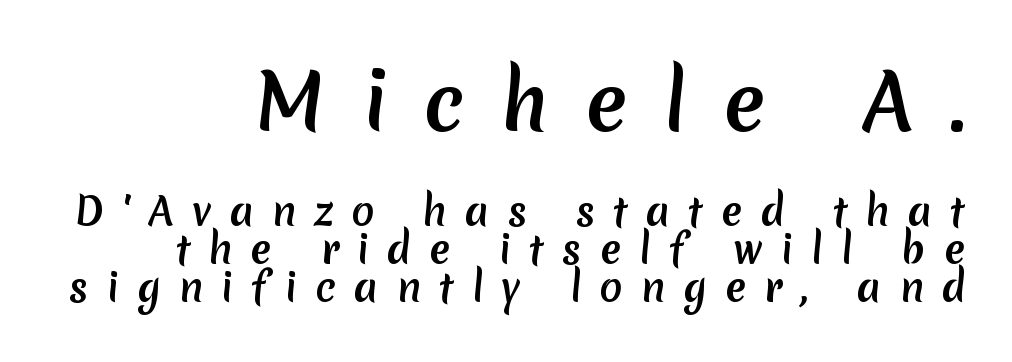
{"serif": "no", "width": "normal", "stroke_contrast": "medium", "x_height": "medium", "monospaced": "no", "underline": "no", "align": "right", "line_spacing": "tight", "line_spacing_ratio": 1.0, "letter_spacing": "wide", "letter_spacing_em": 0.48, "larger_block": "first", "size_ratio": 2.0, "glyph_px": 76}
